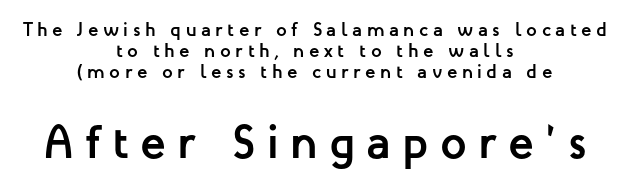
The image shows 47 px semibold sans-serif type, upright; set centered, tight line spacing (1.11x), unusually wide letter spacing (+0.24 em), not underlined; the second (bottom) block is 2.47x larger; low stroke contrast and a medium x-height.
